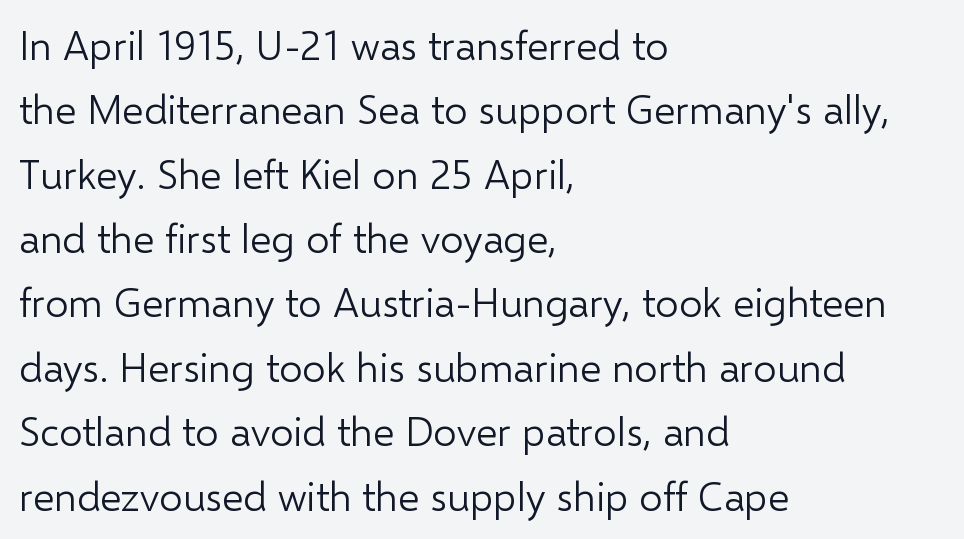
If you drew a line through each stem, it would be perfectly vertical. Examine the stroke ends and you'll find no serifs. Type without underlining. Counters stay open thanks to moderate or lighter strokes. Line starts are locked; line ends wander.
